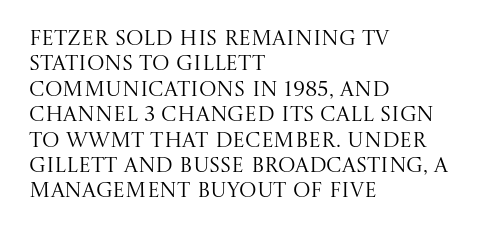
Q: Is the text bold? A: No.
Q: Is the text italic (slanted)? A: No, it is upright.
Q: Is the text underlined? A: No.
Q: How is the paragraph aligned? A: Left-aligned.
Q: Is the spacing between letters normal or unusually wide? A: Normal.
